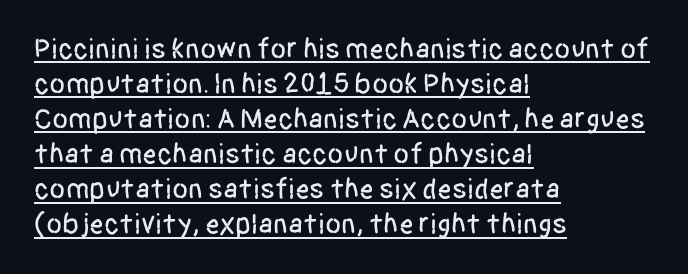
{"serif": "no", "italic": "no", "width": "condensed", "stroke_contrast": "low", "x_height": "large", "monospaced": "no", "underline": "yes", "align": "left", "line_spacing_ratio": 1.21, "letter_spacing": "normal", "letter_spacing_em": 0.0, "glyph_px": 29}
